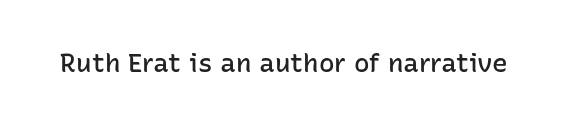
{"italic": "no", "bold": "semi", "underline": "no", "letter_spacing": "normal", "letter_spacing_em": 0.0, "glyph_px": 26}
